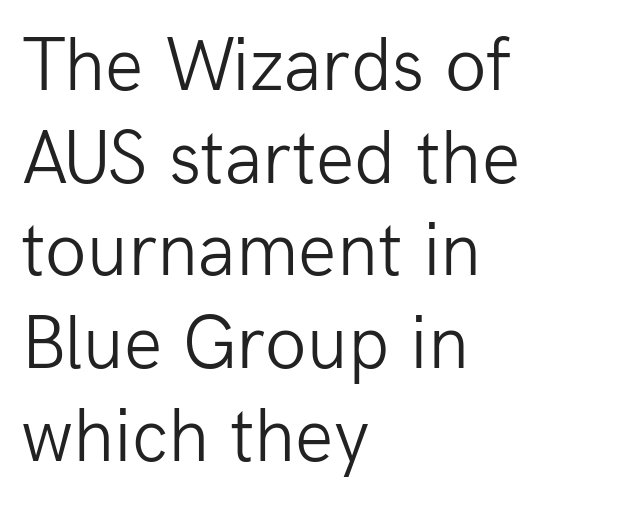
{"serif": "no", "italic": "no", "bold": "no", "weight": "light", "width": "normal", "stroke_contrast": "low", "x_height": "medium", "monospaced": "no", "underline": "no", "align": "left", "line_spacing_ratio": 1.22, "letter_spacing": "normal", "letter_spacing_em": 0.0, "glyph_px": 76}
